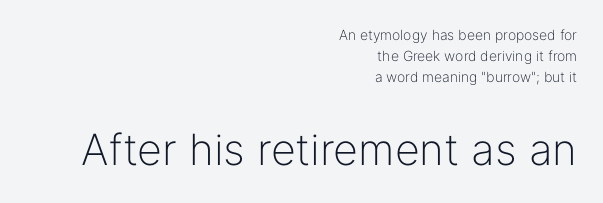
The image shows 43 px light sans-serif type, upright; set right-aligned, normal line spacing (1.5x), normal letter spacing, not underlined; the second (bottom) block is 3.07x larger; low stroke contrast and a medium x-height.
